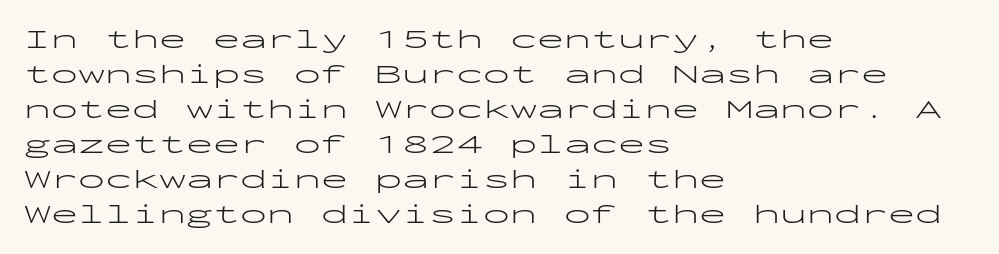
Style check: upright. Plain, unruled lines of type. The paragraph has a hard left edge and a soft right edge. This rendering leaves character spacing at its baseline value. A typesetter would call this leading conventional body-copy spacing. These glyphs show unthickened strokes, regular width or finer.
